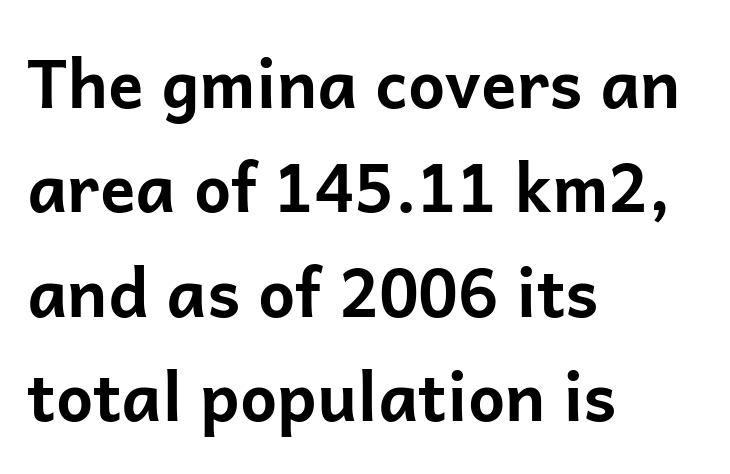
The face used here is proportionally spaced, like ordinary book or web type. Grotesque or geometric, the face here clearly has no serifs. The rows are spaced the way most documents space them. Ordinary non-slanted type is in use. The line texture is even and compact thanks to regular tracking. Any mark beneath the type? The region is blank.
